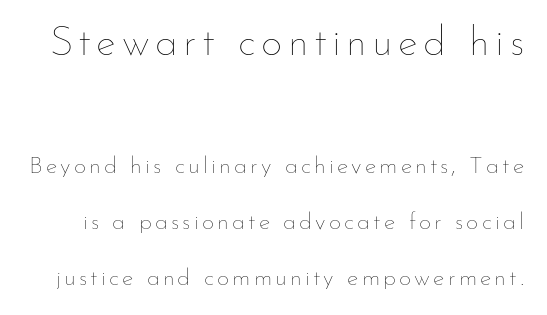
Q: Is the text bold? A: No.
Q: Is the text italic (slanted)? A: No, it is upright.
Q: Is the text underlined? A: No.
Q: Is the spacing between lines tight, normal or loose? A: Loose.
Q: Which block of text is set in a larger size, the first (top) or the second (bottom)? A: The first (top) one.
Q: Width (condensed, normal, or wide)? A: Normal.
Q: Stroke contrast? A: Low.
Q: x-height? A: Small.
Q: Monospaced? A: No.
